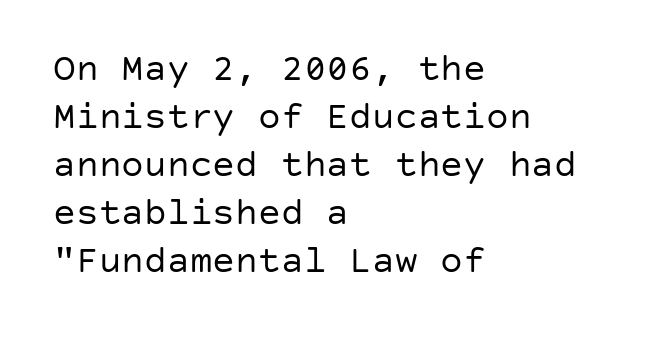
{"serif": "no", "italic": "no", "bold": "no", "weight": "regular", "width": "normal", "stroke_contrast": "low", "x_height": "large", "underline": "no", "align": "left", "line_spacing": "normal", "line_spacing_ratio": 1.26, "letter_spacing": "normal", "letter_spacing_em": 0.0, "glyph_px": 38}
